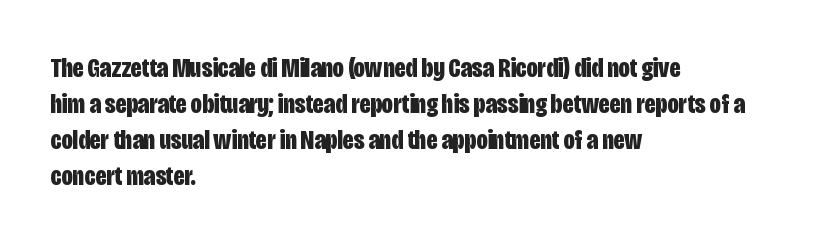
The image shows 28 px bold, condensed sans-serif type, upright; set left-aligned, normal line spacing (1.29x), normal letter spacing, not underlined; low stroke contrast and a large x-height.
